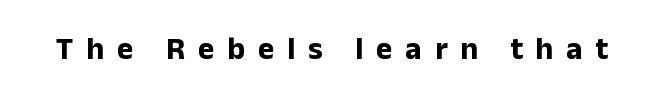
Here the glyphs are tracked loosely, breaking word shapes into spaced letters. Does the weight exceed regular? Yes, all the way to bold. Upright lettering throughout. You can tell from the bare stems that sans-serif type was used. This sample has the flowing, uneven cadence of proportional lettering.
